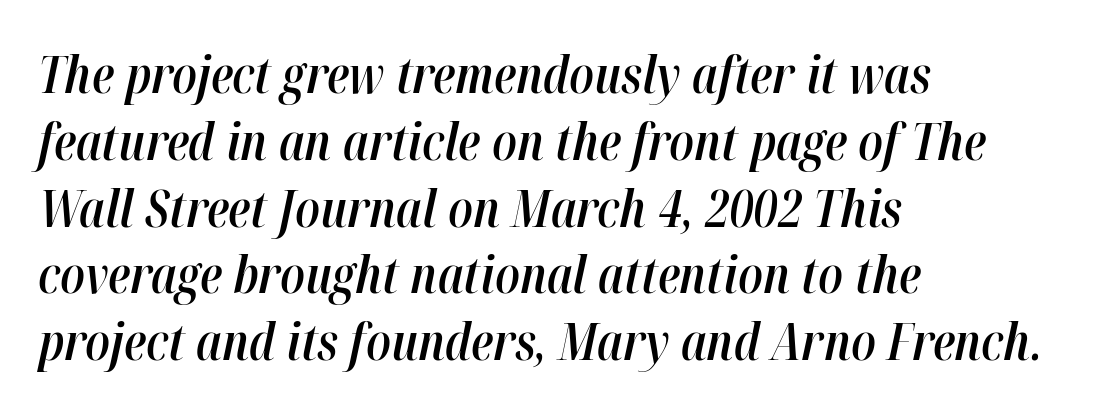
{"italic": "yes", "lean": "right", "slant_degrees": 12, "bold": "semi", "weight": "semibold", "width": "condensed", "stroke_contrast": "high", "x_height": "medium", "monospaced": "no", "underline": "no", "align": "left", "line_spacing": "normal", "line_spacing_ratio": 1.31, "letter_spacing": "normal", "letter_spacing_em": 0.0, "glyph_px": 51}
